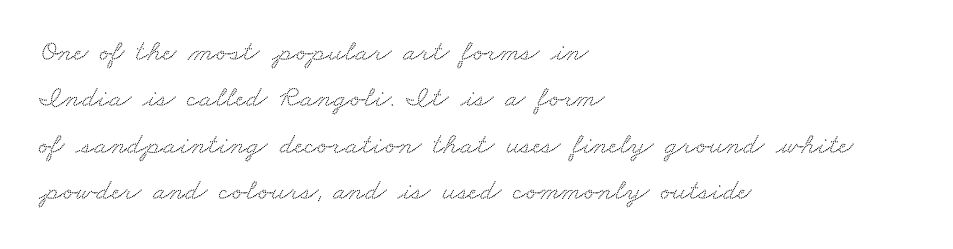
Q: Is the typeface a serif or a sans-serif typeface? A: Serif.
Q: Is the text underlined? A: No.
Q: How is the paragraph aligned? A: Left-aligned.
Q: Is the spacing between letters normal or unusually wide? A: Normal.
Q: Is the spacing between lines tight, normal or loose? A: Normal.
Q: Width (condensed, normal, or wide)? A: Wide.
Q: Stroke contrast? A: Medium.
Q: x-height? A: Small.
Q: Monospaced? A: No.
